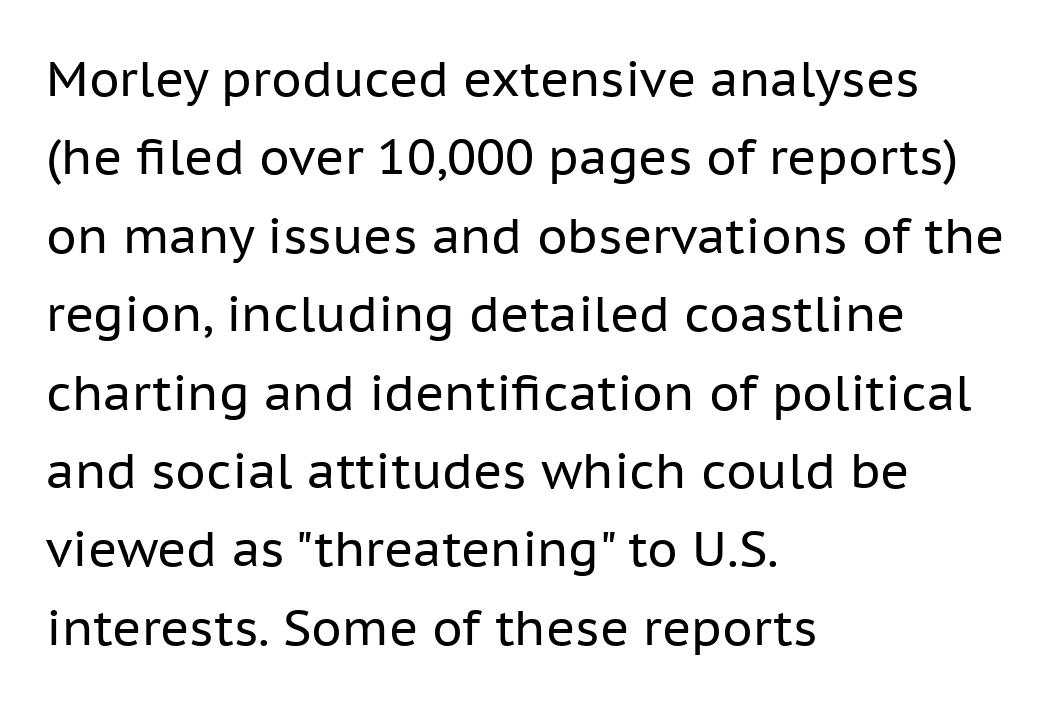
{"serif": "no", "italic": "no", "bold": "no", "weight": "regular", "width": "normal", "stroke_contrast": "low", "x_height": "medium", "monospaced": "no", "underline": "no", "align": "left", "line_spacing": "normal", "line_spacing_ratio": 1.6, "letter_spacing": "normal", "letter_spacing_em": 0.0, "glyph_px": 49}
